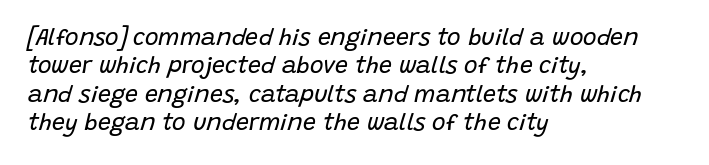
{"italic": "yes", "lean": "right", "slant_degrees": 15, "bold": "no", "underline": "no", "align": "left", "line_spacing_ratio": 1.23, "letter_spacing": "normal", "letter_spacing_em": 0.0, "glyph_px": 23}
